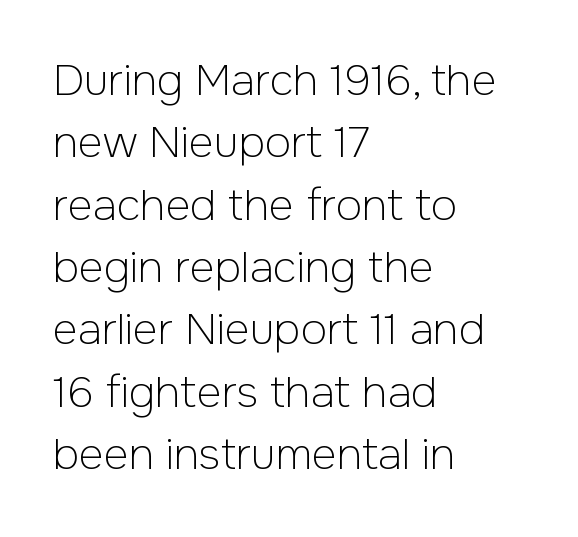
Q: Is the text bold? A: No.
Q: Is the text italic (slanted)? A: No, it is upright.
Q: Is the typeface a serif or a sans-serif typeface? A: Sans-serif.
Q: Is the text underlined? A: No.
Q: How is the paragraph aligned? A: Left-aligned.
Q: Is the spacing between letters normal or unusually wide? A: Normal.
Q: Is the spacing between lines tight, normal or loose? A: Normal.
Q: Width (condensed, normal, or wide)? A: Normal.
Q: Stroke contrast? A: Low.
Q: x-height? A: Medium.
Q: Monospaced? A: No.
